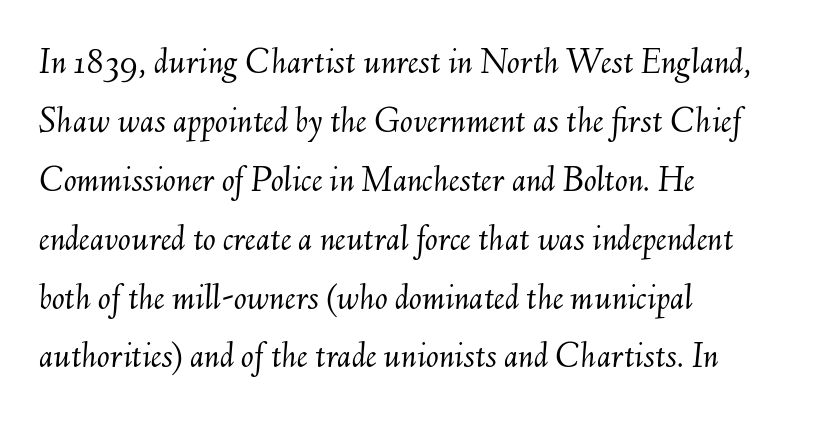
Q: Is the text bold? A: No.
Q: Is the text italic (slanted)? A: Yes, it leans right by about 6 degrees.
Q: Is the text underlined? A: No.
Q: How is the paragraph aligned? A: Left-aligned.
Q: Is the spacing between letters normal or unusually wide? A: Normal.
Q: Is the spacing between lines tight, normal or loose? A: Normal.
Q: Width (condensed, normal, or wide)? A: Normal.
Q: Stroke contrast? A: Medium.
Q: x-height? A: Small.
Q: Monospaced? A: No.
